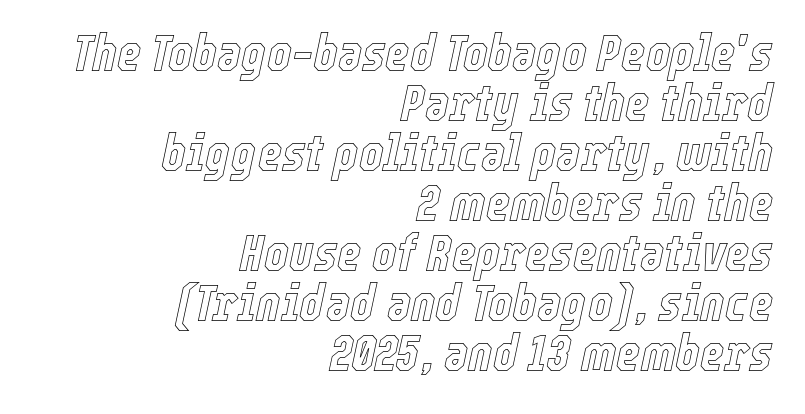
{"italic": "yes", "lean": "right", "slant_degrees": 12, "width": "condensed", "x_height": "medium", "monospaced": "no", "underline": "no", "align": "right", "line_spacing": "tight", "line_spacing_ratio": 0.96, "letter_spacing": "normal", "letter_spacing_em": 0.0, "glyph_px": 52}
